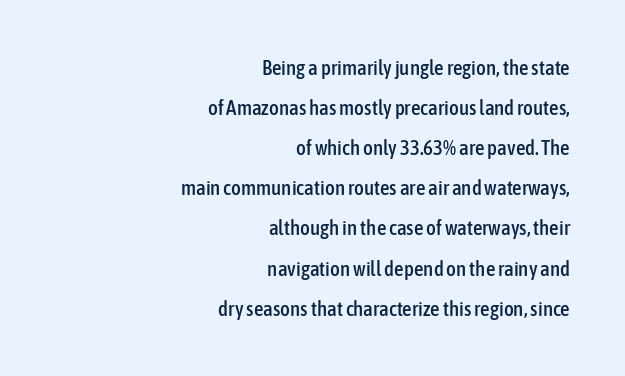
{"italic": "no", "underline": "no", "align": "right", "line_spacing": "loose", "line_spacing_ratio": 1.91, "letter_spacing": "normal", "letter_spacing_em": 0.0, "glyph_px": 21}
